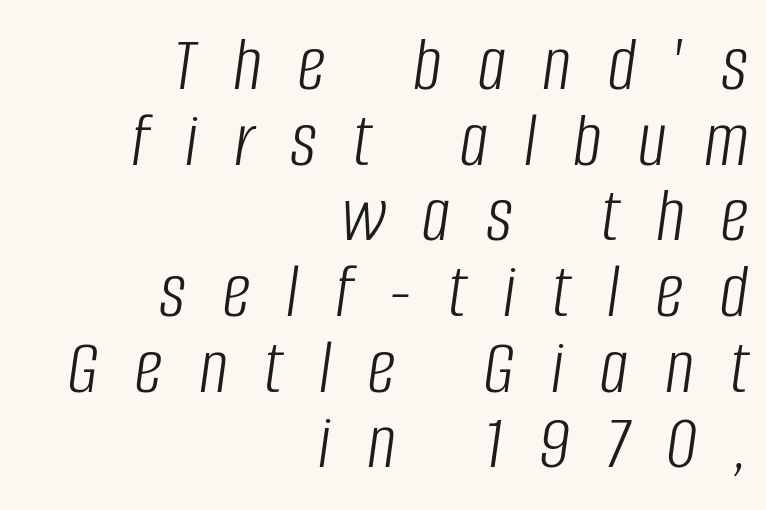
Decoration check: the copy has no underline. Someone cranked the tracking dial way up on this one. The rag falls on the left side of this text block. Honestly, the rows look squashed on top of each other. The whole block is typeset with a tilt.
